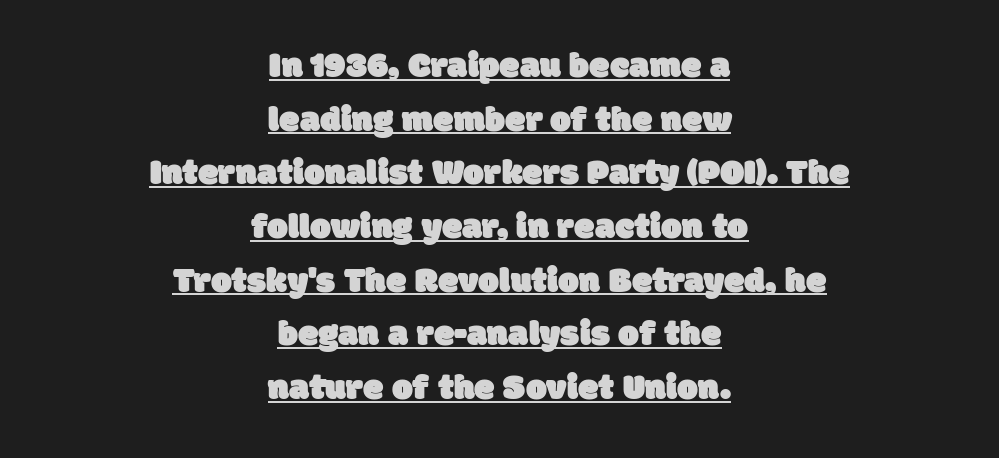
{"serif": "no", "width": "normal", "stroke_contrast": "low", "x_height": "large", "monospaced": "no", "underline": "yes", "align": "center", "line_spacing": "normal", "line_spacing_ratio": 1.45, "letter_spacing": "normal", "letter_spacing_em": 0.0, "glyph_px": 37}
